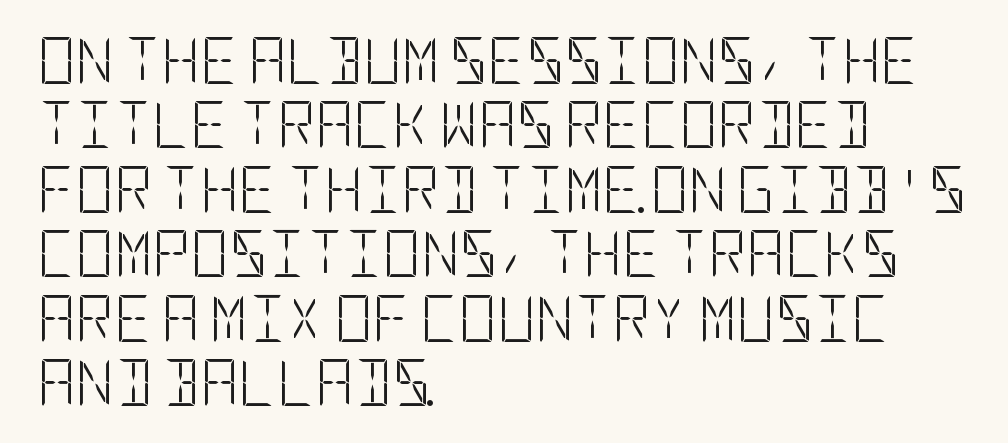
The image shows 47 px light, condensed sans-serif type, upright; set left-aligned, normal line spacing (1.37x), normal letter spacing, not underlined; low stroke contrast and a large x-height.
